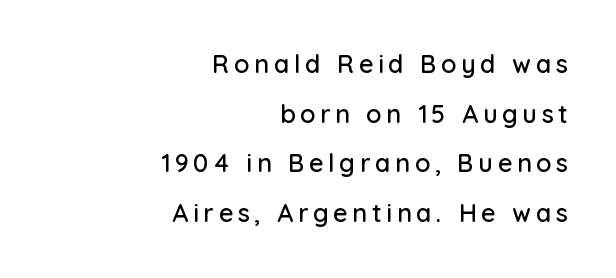
{"italic": "no", "underline": "no", "align": "right", "line_spacing": "loose", "line_spacing_ratio": 1.99, "glyph_px": 25}
